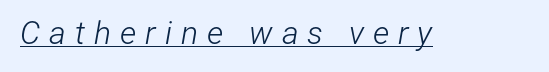
The characters are drawn with everyday or finer stroke widths. The type is letterspaced generously, with wide tracking. Looking at the ascenders, they clearly lean. Here the designer chose a conventional face with non-uniform glyph widths. You can see a thin bar hugging the bottom of the glyphs.
